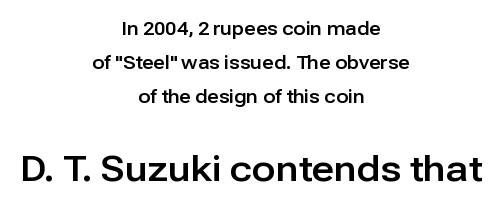
Proportional: the letters do not fall into vertical columns. Is the letter spacing exaggerated? No — it looks like the ordinary default. Nobody drew a line under any word here. Where is the straight margin? There isn't one; the lines are centered. The designer went with a sans here, leaving each stem footless.
